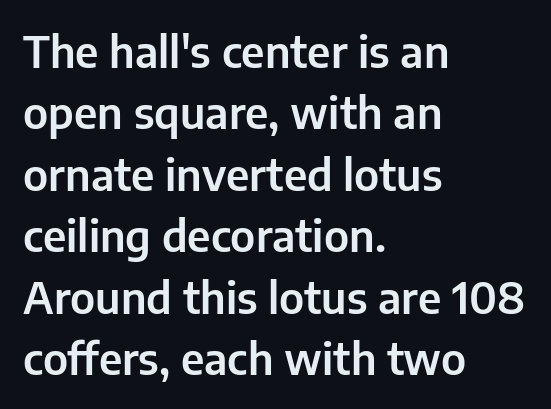
Q: Is the text italic (slanted)? A: No, it is upright.
Q: Is the typeface a serif or a sans-serif typeface? A: Sans-serif.
Q: Is the text underlined? A: No.
Q: How is the paragraph aligned? A: Left-aligned.
Q: Is the spacing between letters normal or unusually wide? A: Normal.
Q: Is the spacing between lines tight, normal or loose? A: Normal.
Q: Width (condensed, normal, or wide)? A: Normal.
Q: Stroke contrast? A: Low.
Q: x-height? A: Medium.
Q: Monospaced? A: No.
